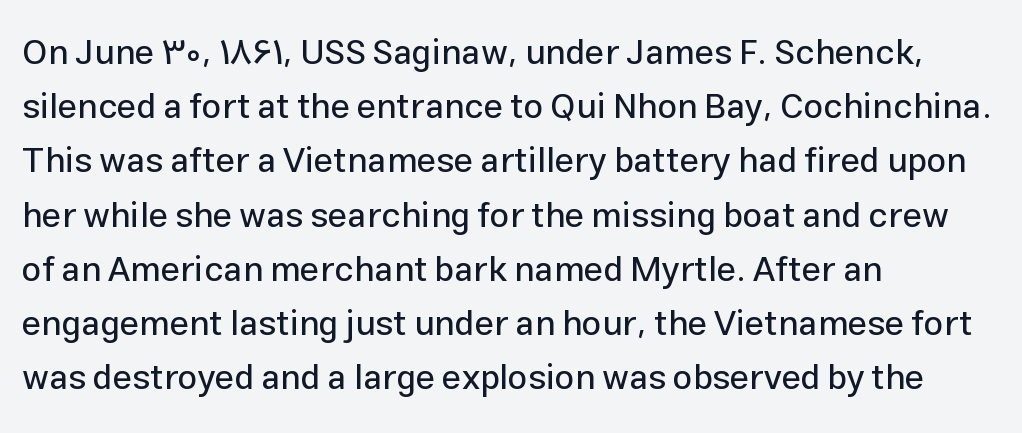
What's the leading like? Ordinary, nothing unusual. In terms of letterspacing, this is plain default setting. Is this a fixed-width face? No — the glyphs have proportional, varying widths. In CSS terms this would be text-align: left. A clean baseline with only descenders dipping below it. Check where the strokes stop: nothing finishes them off — pure sans.
